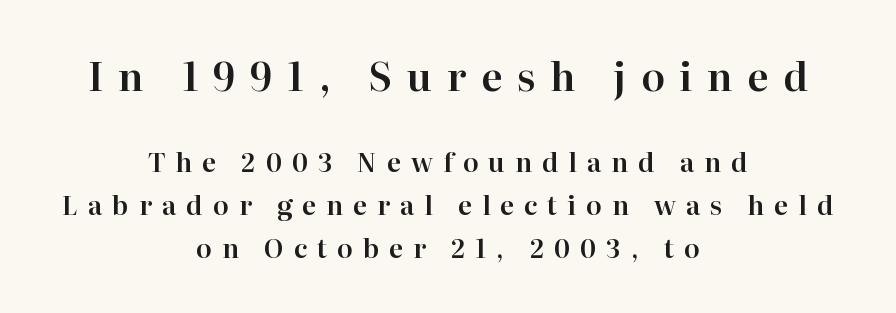
{"serif": "yes", "italic": "no", "width": "normal", "stroke_contrast": "high", "x_height": "medium", "monospaced": "no", "underline": "no", "align": "center", "line_spacing": "normal", "line_spacing_ratio": 1.66, "letter_spacing": "wide", "letter_spacing_em": 0.38, "larger_block": "first", "size_ratio": 1.5, "glyph_px": 39}
